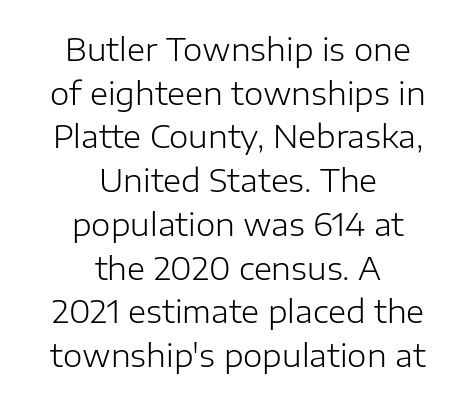
The image shows 31 px light sans-serif type, upright; set centered, normal line spacing (1.41x), normal letter spacing, not underlined; low stroke contrast and a medium x-height.
